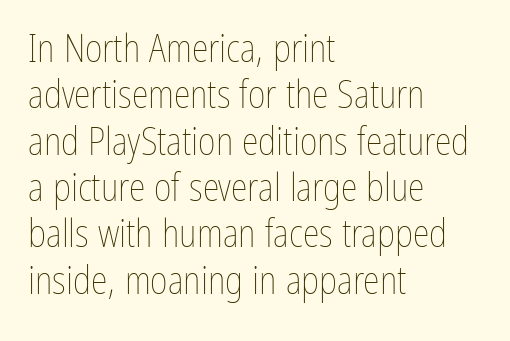
The image shows 38 px thin, condensed type, upright; set left-aligned, line spacing 1.22x, normal letter spacing, not underlined; low stroke contrast and a medium x-height.
